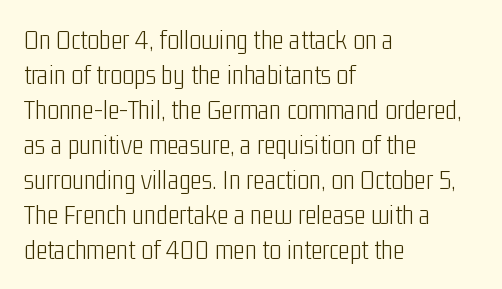
Is this a sans? Yes — the strokes have no serifs. The lines are quadded left. Any mark beneath the type? The region is blank. Weight: not bold — regular or lighter. The rendering uses a moderate line-height, typical for paragraphs.
